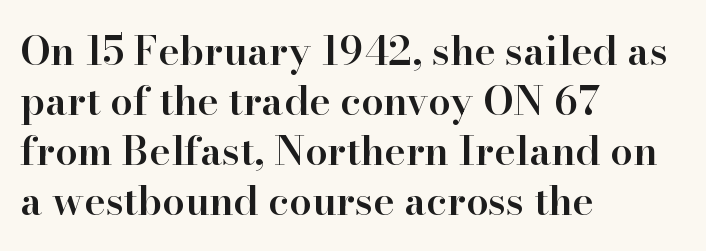
{"serif": "yes", "italic": "no", "bold": "semi", "weight": "semibold", "width": "normal", "stroke_contrast": "high", "x_height": "small", "monospaced": "no", "underline": "no", "align": "left", "line_spacing": "normal", "line_spacing_ratio": 1.25, "letter_spacing": "normal", "letter_spacing_em": 0.0, "glyph_px": 40}
